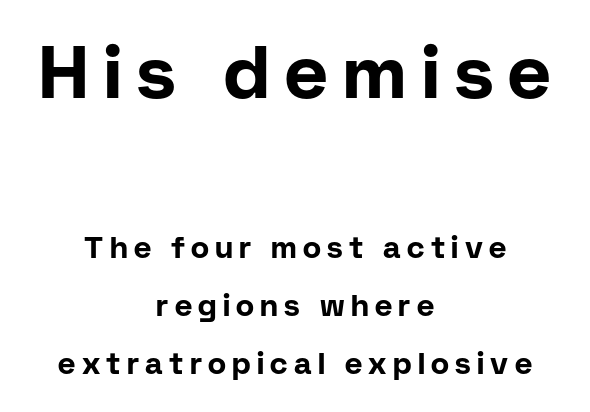
Q: Is the text bold? A: Yes.
Q: Is the text italic (slanted)? A: No, it is upright.
Q: Is the typeface a serif or a sans-serif typeface? A: Sans-serif.
Q: Is the text underlined? A: No.
Q: How is the paragraph aligned? A: Centered.
Q: Is the spacing between letters normal or unusually wide? A: Unusually wide.
Q: Is the spacing between lines tight, normal or loose? A: Loose.
Q: Which block of text is set in a larger size, the first (top) or the second (bottom)? A: The first (top) one.
Q: Width (condensed, normal, or wide)? A: Normal.
Q: Stroke contrast? A: Low.
Q: x-height? A: Medium.
Q: Monospaced? A: No.
